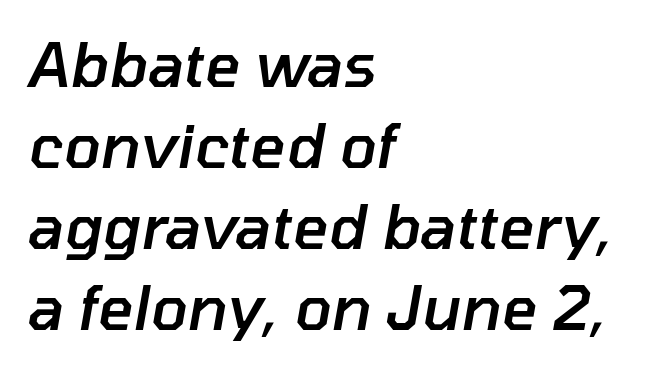
The passage is arranged the way most books set body copy — flush left. No extra tracking has been applied to these lines. The baseline area is clear. Varying glyph widths throughout — classic text-font behaviour. The glyphs have the mass of a demibold cut, below bold.
